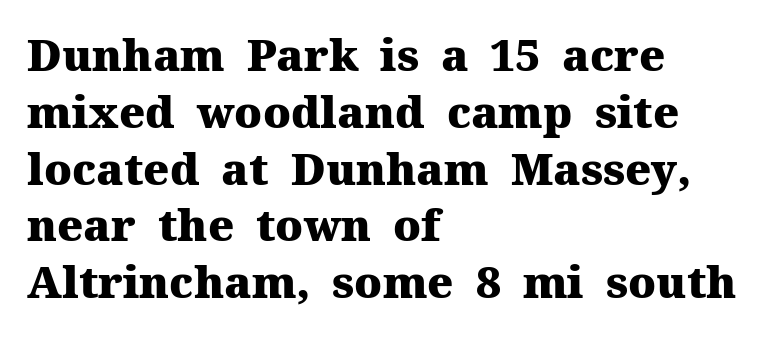
{"serif": "yes", "italic": "no", "bold": "yes", "weight": "heavy", "width": "normal", "stroke_contrast": "medium", "x_height": "medium", "monospaced": "no", "underline": "no", "align": "left", "line_spacing": "normal", "line_spacing_ratio": 1.29, "letter_spacing": "normal", "letter_spacing_em": 0.0, "glyph_px": 44}
